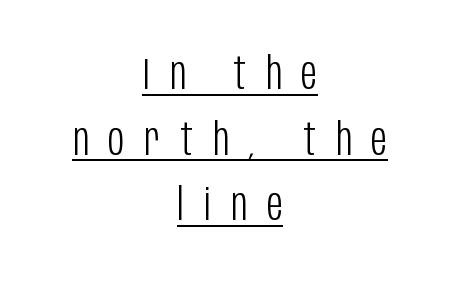
{"serif": "no", "italic": "no", "bold": "no", "weight": "light", "width": "condensed", "stroke_contrast": "low", "x_height": "large", "monospaced": "no", "underline": "yes", "align": "center", "line_spacing": "normal", "line_spacing_ratio": 1.49, "letter_spacing": "wide", "letter_spacing_em": 0.46, "glyph_px": 44}
